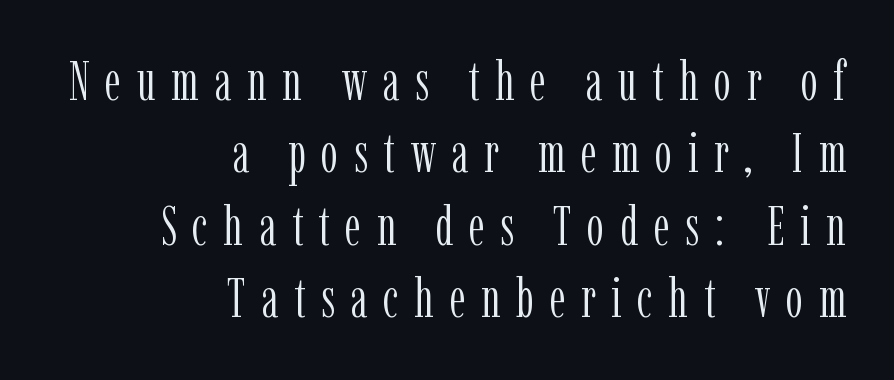
Q: Is the text bold? A: No.
Q: Is the text italic (slanted)? A: No, it is upright.
Q: Is the typeface a serif or a sans-serif typeface? A: Serif.
Q: Is the text underlined? A: No.
Q: How is the paragraph aligned? A: Right-aligned.
Q: Is the spacing between letters normal or unusually wide? A: Unusually wide.
Q: Is the spacing between lines tight, normal or loose? A: Normal.
Q: Width (condensed, normal, or wide)? A: Condensed.
Q: Stroke contrast? A: Low.
Q: x-height? A: Medium.
Q: Monospaced? A: No.
